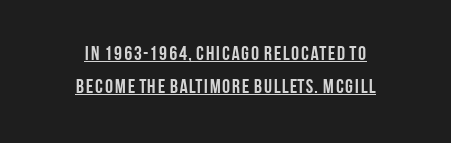
Students, this is bold: see how much ink each stroke carries. Glance below the letters and you will spot a drawn line. Notice how the passage keeps no hard edge, just a central spine. Tracking value appears to be zero — textbook default spacing. Tall strokes in this sample are plumb rather than angled. Rows of type keep a routine distance in the vertical direction.
